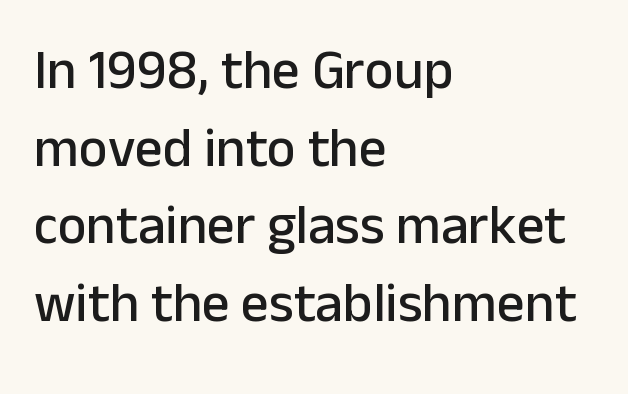
Q: Is the text italic (slanted)? A: No, it is upright.
Q: Is the typeface a serif or a sans-serif typeface? A: Sans-serif.
Q: Is the text underlined? A: No.
Q: How is the paragraph aligned? A: Left-aligned.
Q: Is the spacing between letters normal or unusually wide? A: Normal.
Q: Is the spacing between lines tight, normal or loose? A: Normal.
Q: Width (condensed, normal, or wide)? A: Normal.
Q: Stroke contrast? A: Low.
Q: x-height? A: Medium.
Q: Monospaced? A: No.
